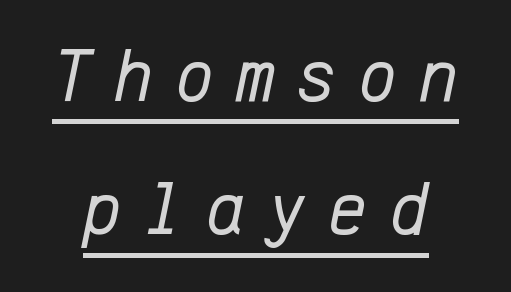
{"italic": "yes", "lean": "right", "slant_degrees": 12, "bold": "no", "weight": "regular", "width": "normal", "stroke_contrast": "low", "x_height": "medium", "monospaced": "yes", "underline": "yes", "line_spacing_ratio": 1.78, "letter_spacing": "wide", "letter_spacing_em": 0.29, "glyph_px": 75}
